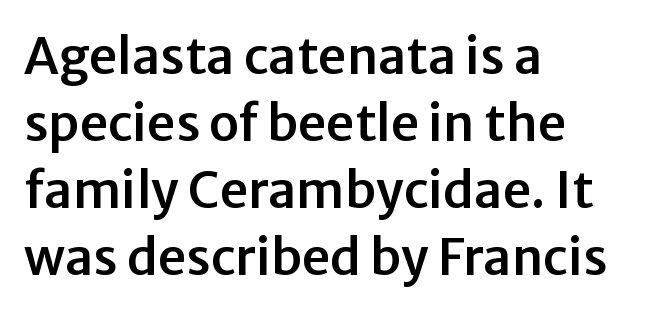
Q: Is the text italic (slanted)? A: No, it is upright.
Q: Is the typeface a serif or a sans-serif typeface? A: Sans-serif.
Q: Is the text underlined? A: No.
Q: How is the paragraph aligned? A: Left-aligned.
Q: Is the spacing between letters normal or unusually wide? A: Normal.
Q: Is the spacing between lines tight, normal or loose? A: Normal.
Q: Width (condensed, normal, or wide)? A: Normal.
Q: Stroke contrast? A: Low.
Q: x-height? A: Medium.
Q: Monospaced? A: No.
